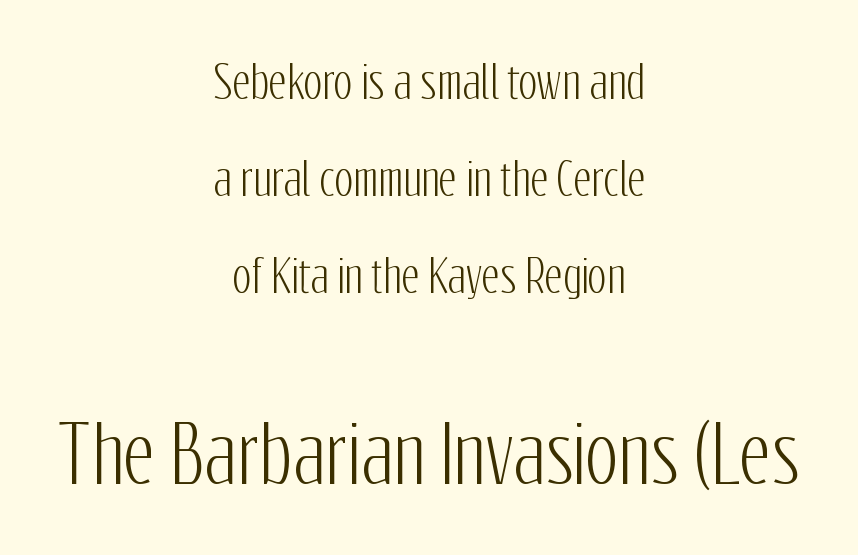
{"serif": "no", "italic": "no", "width": "condensed", "stroke_contrast": "low", "x_height": "medium", "monospaced": "no", "underline": "no", "align": "center", "line_spacing": "loose", "line_spacing_ratio": 2.2, "letter_spacing": "normal", "letter_spacing_em": 0.0, "larger_block": "second", "size_ratio": 1.75, "glyph_px": 77}
